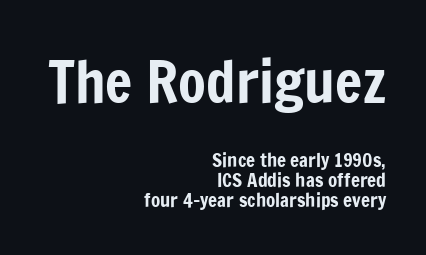
The image shows 57 px condensed sans-serif type, upright; set right-aligned, tight line spacing (1.06x), normal letter spacing, not underlined; the first (top) block is 3.0x larger; low stroke contrast and a medium x-height.
